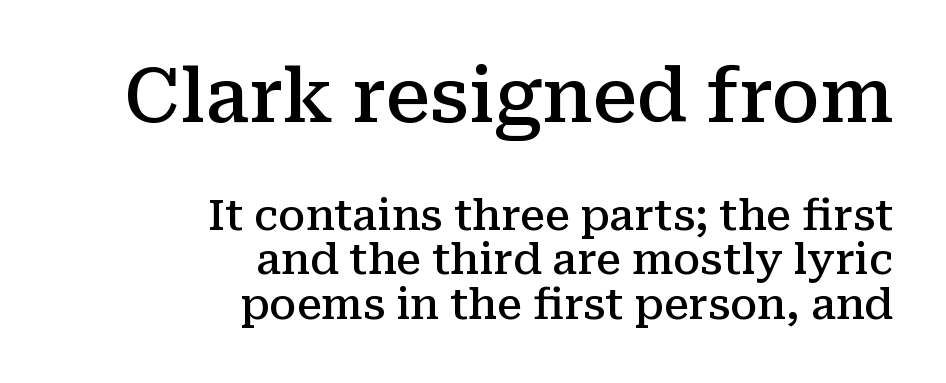
The more generous point size was reserved for the upper chunk. Summary of weight: moderately heavy, a semibold. Italic? Not at all — the glyphs are vertical. Only glyphs here, with clear space below each row. The face used here is proportionally spaced, like ordinary book or web type. The gaps between neighbouring characters are ordinary and unremarkable.
